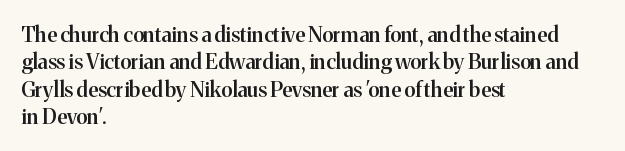
{"italic": "no", "bold": "semi", "underline": "no", "align": "left", "line_spacing": "normal", "line_spacing_ratio": 1.3, "letter_spacing": "normal", "letter_spacing_em": 0.0, "glyph_px": 21}
